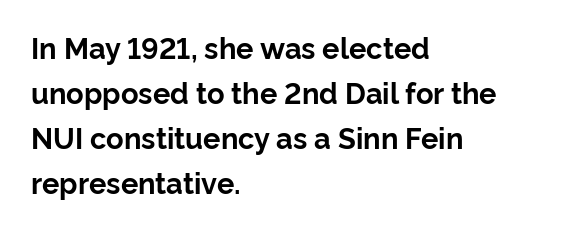
{"serif": "no", "italic": "no", "bold": "yes", "weight": "bold", "width": "normal", "stroke_contrast": "low", "x_height": "medium", "monospaced": "no", "underline": "no", "align": "left", "line_spacing": "normal", "line_spacing_ratio": 1.55, "letter_spacing": "normal", "letter_spacing_em": 0.0, "glyph_px": 29}
